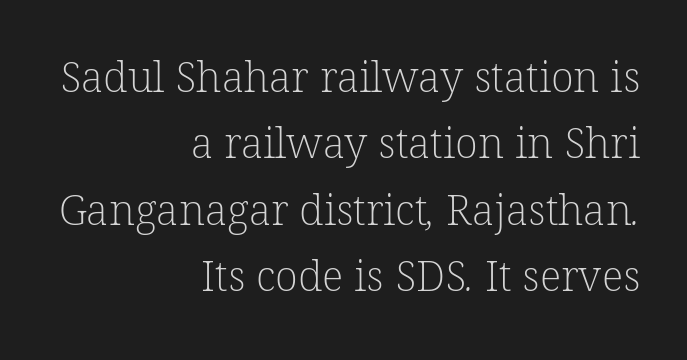
{"serif": "yes", "bold": "no", "weight": "light", "width": "normal", "stroke_contrast": "low", "x_height": "medium", "monospaced": "no", "underline": "no", "align": "right", "line_spacing": "normal", "line_spacing_ratio": 1.58, "letter_spacing": "normal", "letter_spacing_em": 0.0, "glyph_px": 42}
